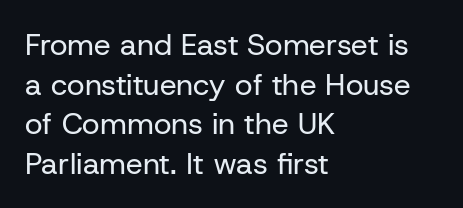
Q: Is the text bold? A: No.
Q: Is the text italic (slanted)? A: No, it is upright.
Q: Is the typeface a serif or a sans-serif typeface? A: Sans-serif.
Q: Is the text underlined? A: No.
Q: How is the paragraph aligned? A: Left-aligned.
Q: Is the spacing between letters normal or unusually wide? A: Normal.
Q: Is the spacing between lines tight, normal or loose? A: Normal.
Q: Width (condensed, normal, or wide)? A: Normal.
Q: Stroke contrast? A: Low.
Q: x-height? A: Medium.
Q: Monospaced? A: No.
